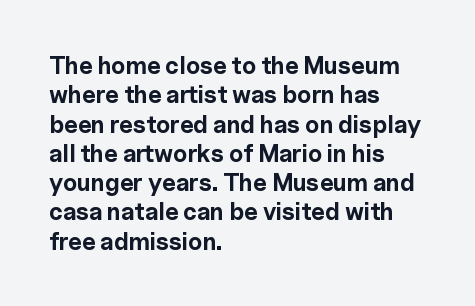
The image shows 24 px bold type, upright; set left-aligned, line spacing 1.22x, normal letter spacing, not underlined.
